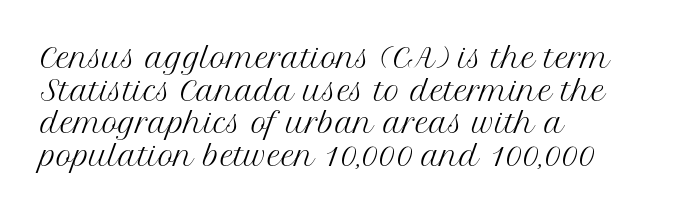
The image shows 27 px text type; set left-aligned, line spacing 1.21x, normal letter spacing, not underlined.
